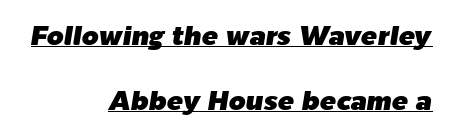
The image shows 27 px text type, italic (leaning right); set right-aligned, loose line spacing (2.39x), normal letter spacing, underlined.
